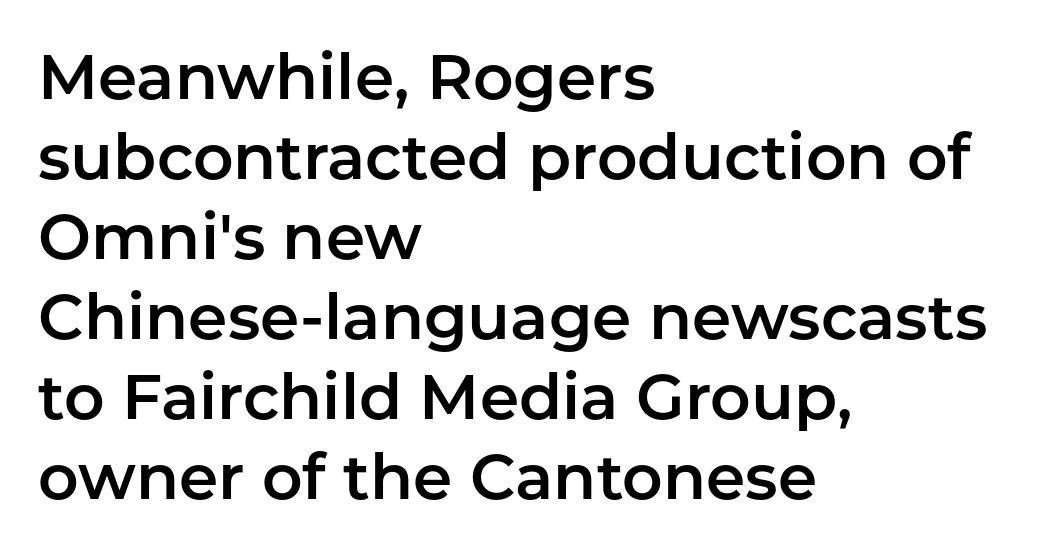
The image shows 63 px sans-serif type, upright; set left-aligned, normal line spacing (1.27x), normal letter spacing, not underlined; low stroke contrast and a medium x-height.
